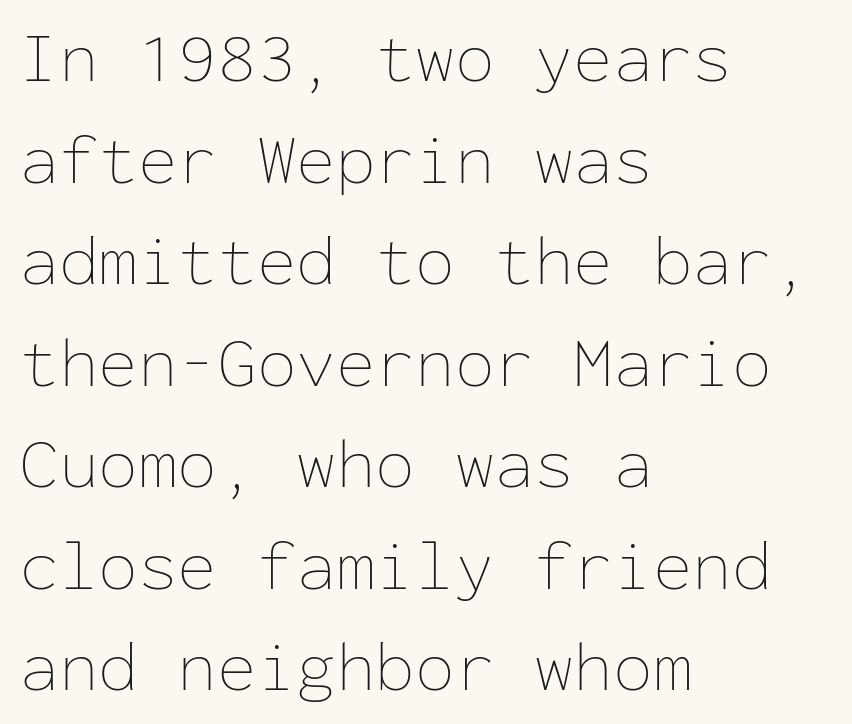
This sample uses an upright cut, with every glyph sitting square on the baseline. Characters follow at the spacing the type designer built in. This block has exactly the height ordinary leading produces. In CSS terms this would be text-align: left.
